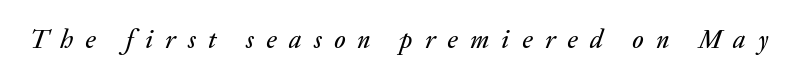
The image shows 26 px text type, italic (leaning right); set unusually wide letter spacing (+0.47 em), not underlined.
